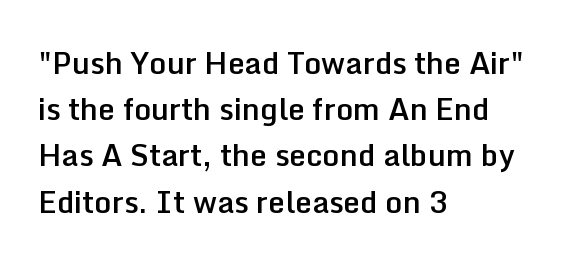
Q: Is the text bold? A: Semi-bold.
Q: Is the text italic (slanted)? A: No, it is upright.
Q: Is the typeface a serif or a sans-serif typeface? A: Sans-serif.
Q: Is the text underlined? A: No.
Q: How is the paragraph aligned? A: Left-aligned.
Q: Is the spacing between letters normal or unusually wide? A: Normal.
Q: Is the spacing between lines tight, normal or loose? A: Normal.
Q: Width (condensed, normal, or wide)? A: Normal.
Q: Stroke contrast? A: Low.
Q: x-height? A: Medium.
Q: Monospaced? A: No.
